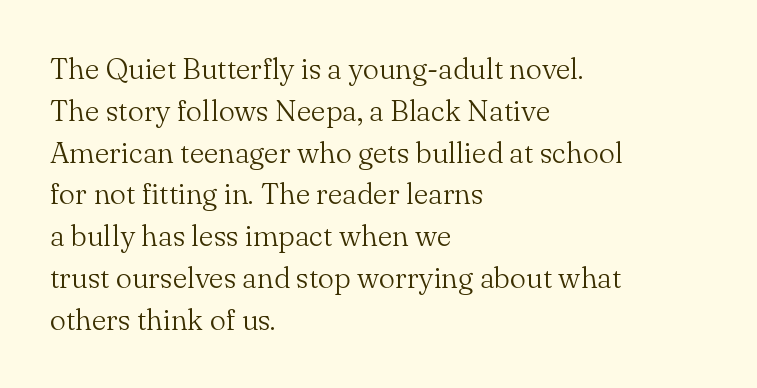
{"serif": "yes", "italic": "no", "bold": "no", "weight": "light", "width": "normal", "stroke_contrast": "medium", "x_height": "small", "monospaced": "no", "underline": "no", "align": "left", "line_spacing": "normal", "line_spacing_ratio": 1.44, "letter_spacing": "normal", "letter_spacing_em": 0.0, "glyph_px": 29}
